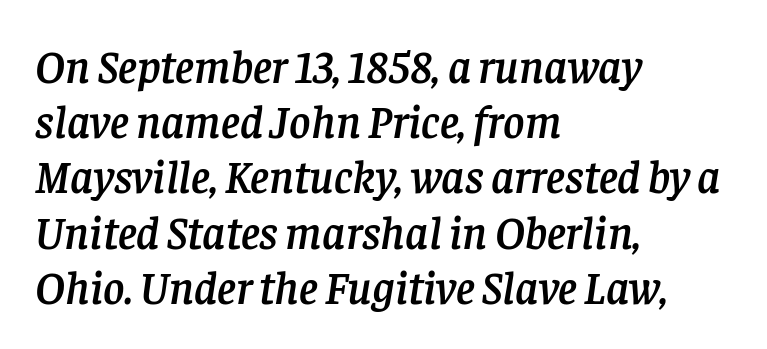
The image shows 46 px serif type, italic (leaning right); set left-aligned, line spacing 1.2x, normal letter spacing, not underlined; low stroke contrast and a large x-height.
